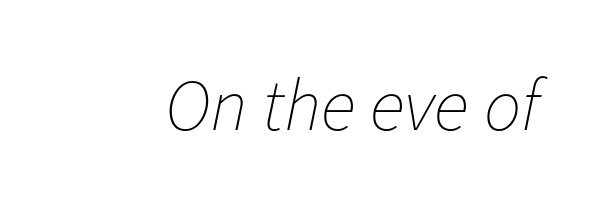
The image shows 74 px thin type, italic (leaning right); set normal letter spacing, not underlined; low stroke contrast and a medium x-height.
